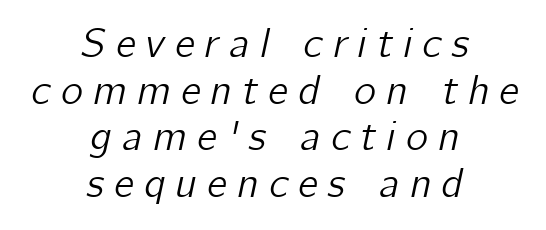
{"italic": "yes", "lean": "right", "slant_degrees": 12, "width": "normal", "stroke_contrast": "low", "x_height": "medium", "monospaced": "no", "underline": "no", "align": "center", "line_spacing": "tight", "line_spacing_ratio": 1.11, "letter_spacing": "wide", "letter_spacing_em": 0.24, "glyph_px": 42}
